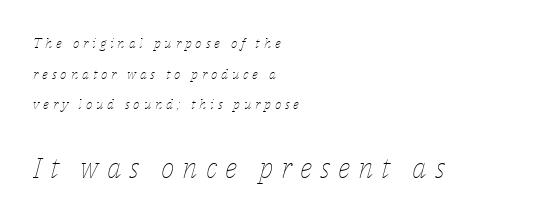
Reading down the block, your eye returns to a fixed left position each line. Spacing verdict: proportional, widths tailored to each character. Does extra space separate the letters? Yes, quite a lot of it. The space beneath each line is pristine and unruled. Weight: regular or lighter. Block two is the big one; block one sits smaller above it.
